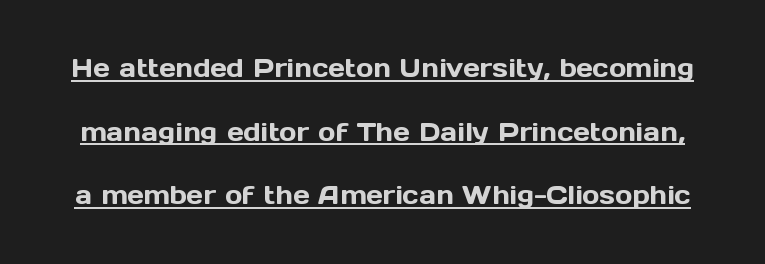
Q: Is the text italic (slanted)? A: No, it is upright.
Q: Is the text underlined? A: Yes.
Q: Is the spacing between letters normal or unusually wide? A: Normal.
Q: Is the spacing between lines tight, normal or loose? A: Loose.
